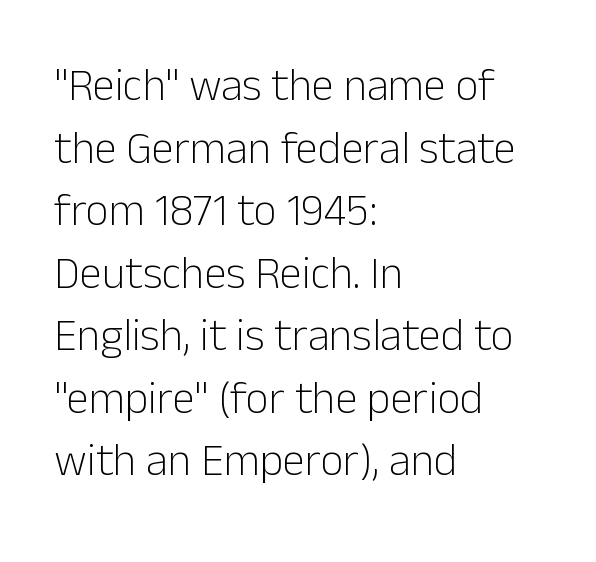
Is the type heavy? It reads as light-to-regular instead. A typesetter would call this zero additional tracking. All the whitespace from short lines collects on the right. These lines are rendered in a variable-pitch font. Vertically, the passage feels balanced, rows spaced as you'd expect.
